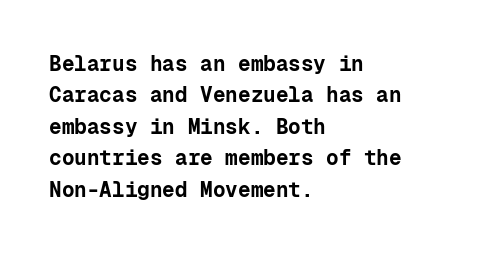
Q: Is the text bold? A: Yes.
Q: Is the text italic (slanted)? A: No, it is upright.
Q: Is the text underlined? A: No.
Q: How is the paragraph aligned? A: Left-aligned.
Q: Is the spacing between letters normal or unusually wide? A: Normal.
Q: Is the spacing between lines tight, normal or loose? A: Normal.
